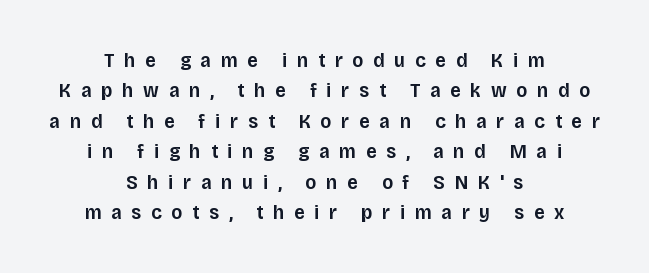
Q: Is the text bold? A: Semi-bold.
Q: Is the text italic (slanted)? A: No, it is upright.
Q: Is the text underlined? A: No.
Q: How is the paragraph aligned? A: Centered.
Q: Is the spacing between letters normal or unusually wide? A: Unusually wide.
Q: Is the spacing between lines tight, normal or loose? A: Normal.
